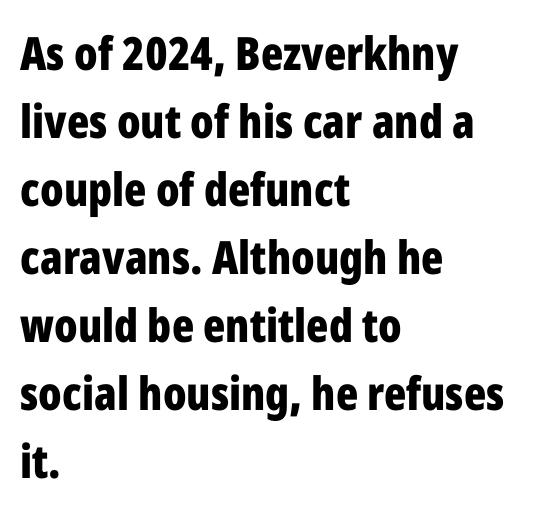
Tall strokes in this sample are plumb rather than angled. This block has exactly the height ordinary leading produces. Leftover space on each line is placed entirely after the last word. Does the type have serifs? No, each stem ends abruptly.
